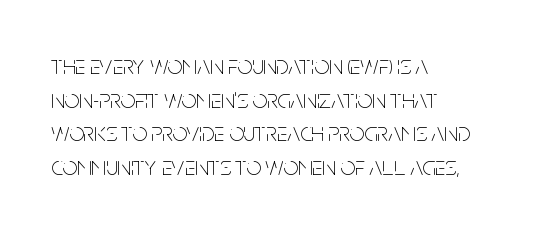
Q: Is the text bold? A: No.
Q: Is the text italic (slanted)? A: No, it is upright.
Q: Is the text underlined? A: No.
Q: How is the paragraph aligned? A: Left-aligned.
Q: Is the spacing between letters normal or unusually wide? A: Normal.
Q: Is the spacing between lines tight, normal or loose? A: Normal.
